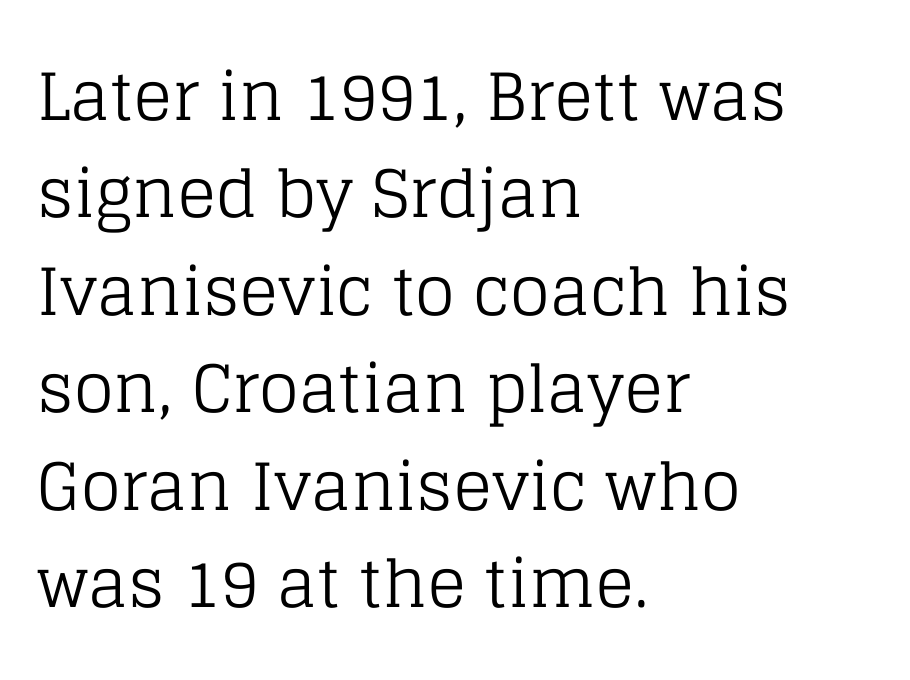
Q: Is the text bold? A: No.
Q: Is the text italic (slanted)? A: No, it is upright.
Q: Is the typeface a serif or a sans-serif typeface? A: Serif.
Q: Is the text underlined? A: No.
Q: How is the paragraph aligned? A: Left-aligned.
Q: Is the spacing between letters normal or unusually wide? A: Normal.
Q: Is the spacing between lines tight, normal or loose? A: Normal.
Q: Width (condensed, normal, or wide)? A: Normal.
Q: Stroke contrast? A: Low.
Q: x-height? A: Large.
Q: Monospaced? A: No.
